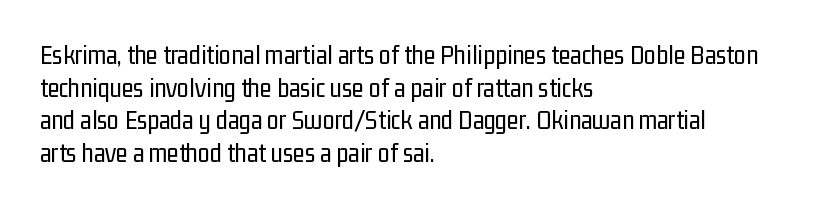
{"italic": "no", "bold": "no", "underline": "no", "align": "left", "line_spacing_ratio": 1.21, "letter_spacing": "normal", "letter_spacing_em": 0.0, "glyph_px": 27}
